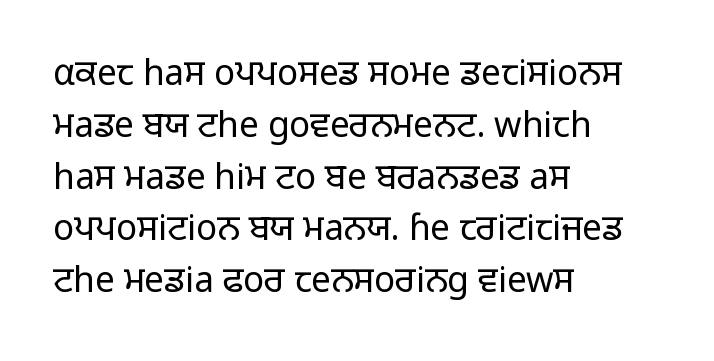
Q: Is the text bold? A: No.
Q: Is the text italic (slanted)? A: No, it is upright.
Q: Is the typeface a serif or a sans-serif typeface? A: Sans-serif.
Q: Is the text underlined? A: No.
Q: How is the paragraph aligned? A: Left-aligned.
Q: Is the spacing between letters normal or unusually wide? A: Normal.
Q: Is the spacing between lines tight, normal or loose? A: Normal.
Q: Width (condensed, normal, or wide)? A: Normal.
Q: Stroke contrast? A: Low.
Q: x-height? A: Medium.
Q: Monospaced? A: No.
